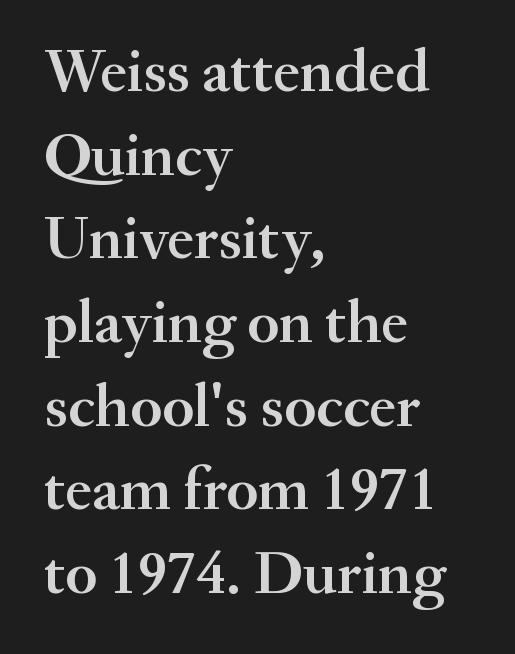
Q: Is the text bold? A: Semi-bold.
Q: Is the text italic (slanted)? A: No, it is upright.
Q: Is the typeface a serif or a sans-serif typeface? A: Serif.
Q: Is the text underlined? A: No.
Q: How is the paragraph aligned? A: Left-aligned.
Q: Is the spacing between letters normal or unusually wide? A: Normal.
Q: Is the spacing between lines tight, normal or loose? A: Normal.
Q: Width (condensed, normal, or wide)? A: Normal.
Q: Stroke contrast? A: Medium.
Q: x-height? A: Small.
Q: Monospaced? A: No.
